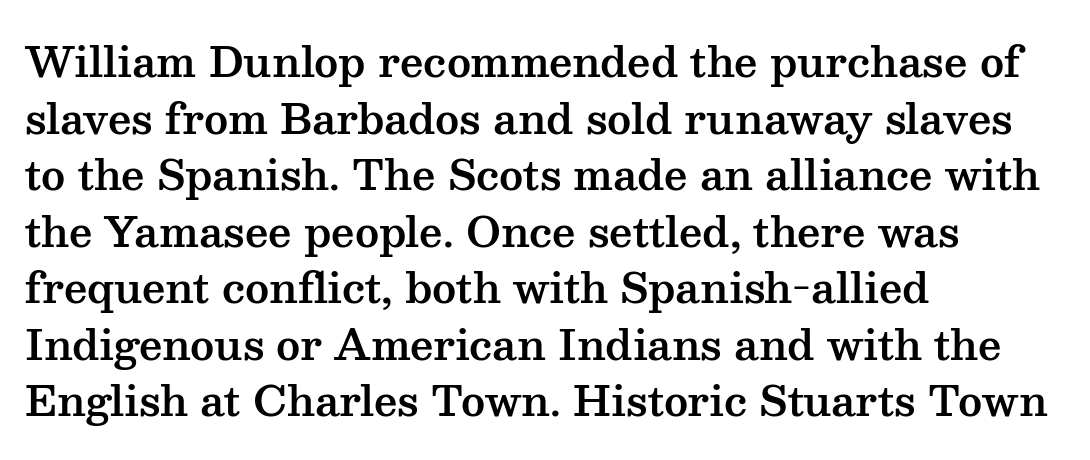
Regarding serifs, this sample has them. Do the characters align in a grid? No, the font is proportional. What's the leading like? Ordinary, nothing unusual. Alignment: flush left.
